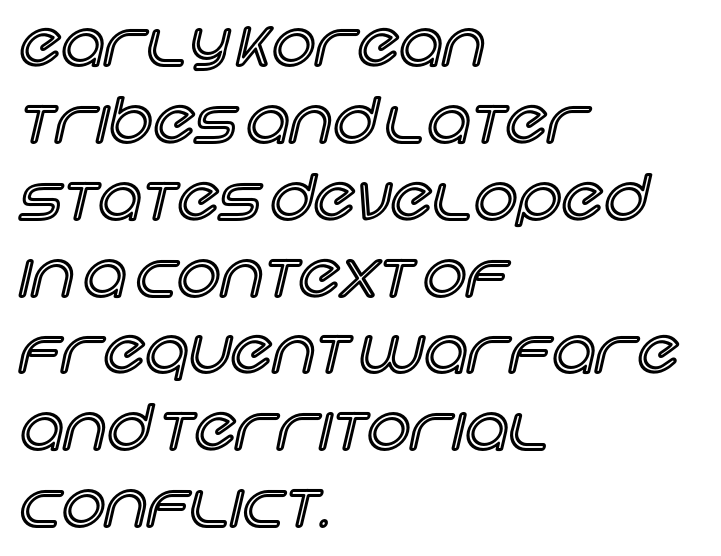
Varying glyph widths throughout — classic text-font behaviour. The gap between lines stays unmarked. No extra tracking has been applied to these lines. Each new line begins a customary step beneath the previous one. Typeset ragged right — the left edge is the straight one.
